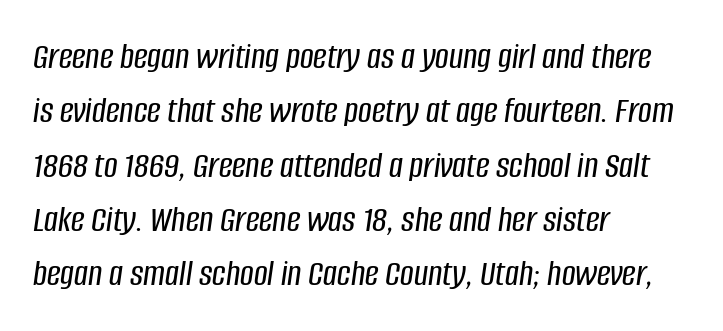
The image shows 38 px condensed type, italic (leaning right); set left-aligned, normal line spacing (1.43x), normal letter spacing, not underlined; low stroke contrast and a large x-height.
